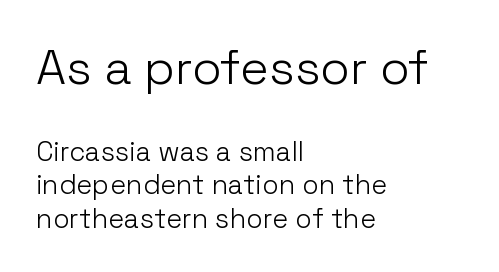
{"serif": "no", "italic": "no", "bold": "no", "weight": "light", "width": "normal", "stroke_contrast": "low", "x_height": "medium", "monospaced": "no", "underline": "no", "align": "left", "line_spacing_ratio": 1.24, "letter_spacing": "normal", "letter_spacing_em": 0.0, "larger_block": "first", "size_ratio": 1.78, "glyph_px": 48}
